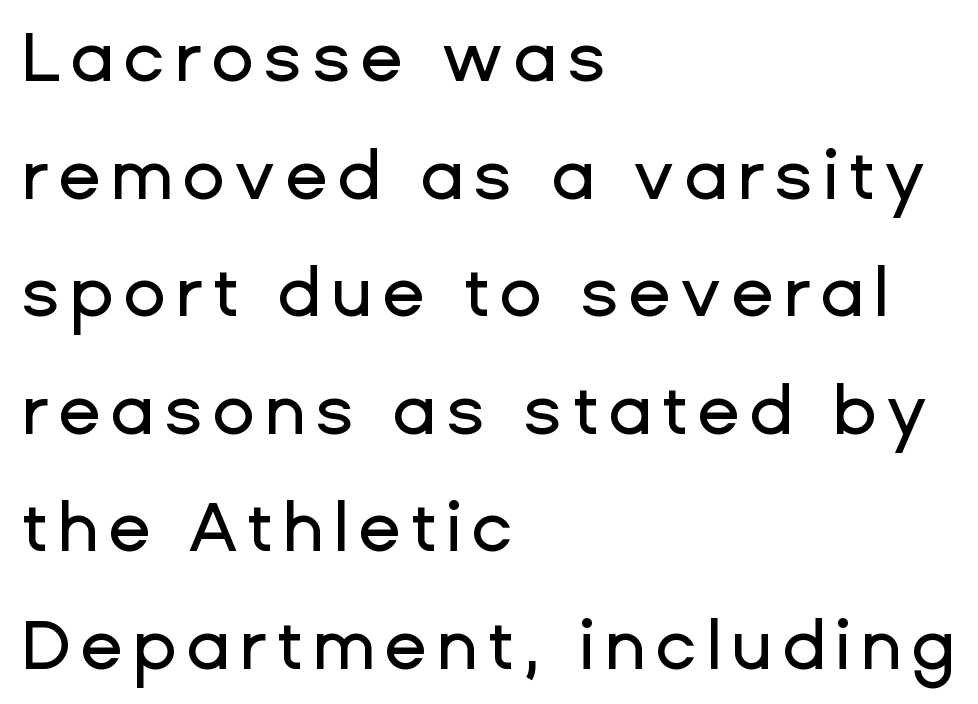
Nothing sits at the stroke ends, so this counts as sans-serif. Do the characters align in a grid? No, the font is proportional. A bare baseline throughout the passage. If you drew a line through each stem, it would be perfectly vertical. A student would call this left alignment; a typographer would say flush left, rag right. In terms of leading, this rendering sits right in the middle.
